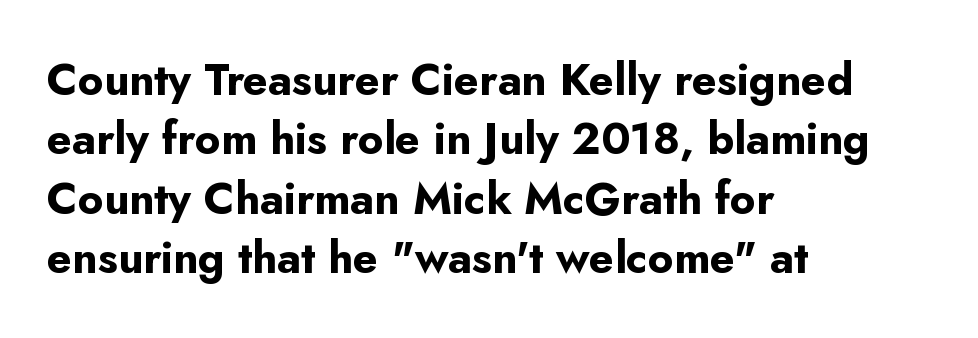
The image shows 44 px bold sans-serif type, upright; set left-aligned, normal line spacing (1.35x), normal letter spacing, not underlined; low stroke contrast and a small x-height.
